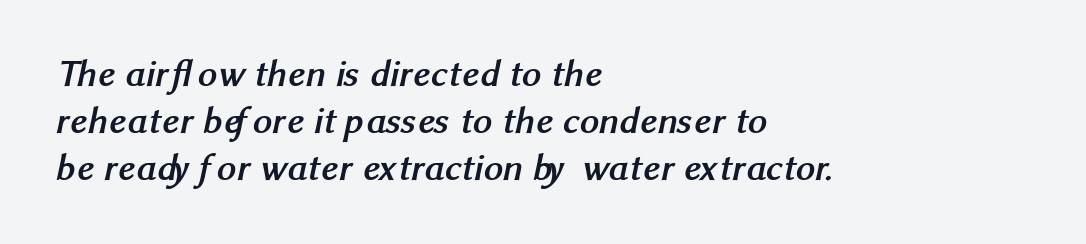
Standard letterfit; no display-style spreading of the glyphs. The typesetting leans heavy: a genuine bold. Leftover space on each line is placed entirely after the last word. The letters advance in unequal steps, a hallmark of proportional type. The strip under each line holds only bare page. Unlike a traditional serif, this face leaves its strokes unadorned.
